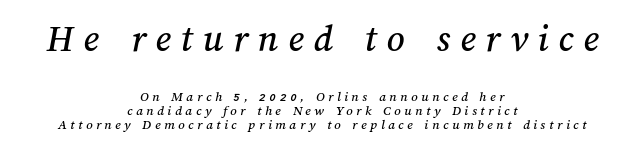
Horizontally, the lines are justified to the midpoint only. Larger block? The one above; the one below is distinctly smaller. The lines are packed closely together with very little leading. How are the letters spaced? Widely, with obvious added tracking. The rendering uses natural spacing where letterforms have individual widths.
